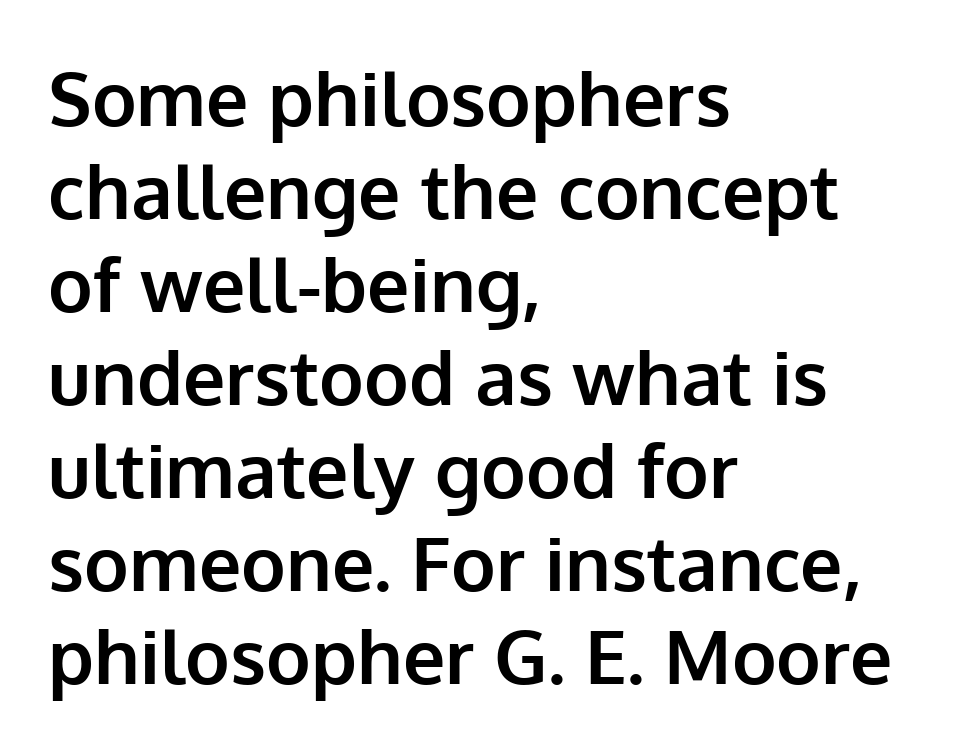
Q: Is the text bold? A: Yes.
Q: Is the text italic (slanted)? A: No, it is upright.
Q: Is the typeface a serif or a sans-serif typeface? A: Sans-serif.
Q: Is the text underlined? A: No.
Q: How is the paragraph aligned? A: Left-aligned.
Q: Is the spacing between letters normal or unusually wide? A: Normal.
Q: Width (condensed, normal, or wide)? A: Normal.
Q: Stroke contrast? A: Low.
Q: x-height? A: Medium.
Q: Monospaced? A: No.
